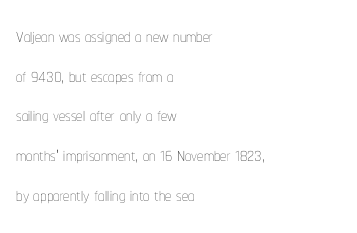
No italicization has been applied; the sample stays upright. Which margin do the lines hug? The left one — the right edge is uneven. Interline gaps are of average width in this sample. Descender tails drop into unmarked territory.
